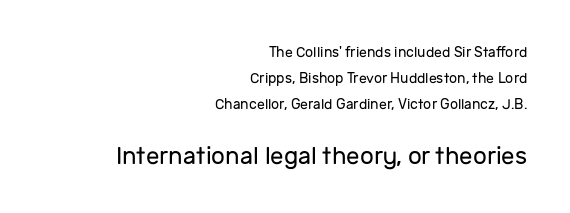
{"italic": "no", "bold": "no", "underline": "no", "align": "right", "line_spacing_ratio": 1.87, "letter_spacing": "normal", "letter_spacing_em": 0.0, "larger_block": "second", "size_ratio": 1.71, "glyph_px": 24}
